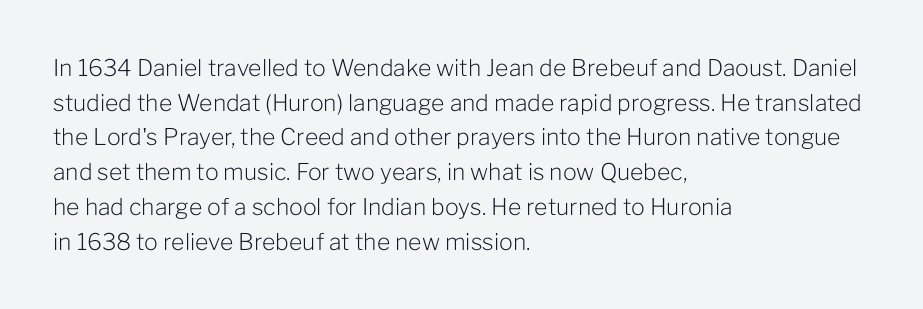
{"italic": "no", "bold": "no", "underline": "no", "align": "left", "line_spacing": "normal", "line_spacing_ratio": 1.51, "letter_spacing": "normal", "letter_spacing_em": 0.0, "glyph_px": 23}
